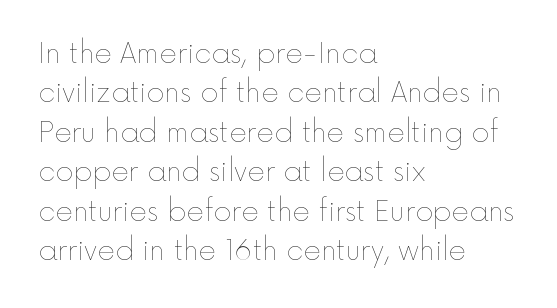
{"italic": "no", "bold": "no", "underline": "no", "align": "left", "line_spacing": "normal", "line_spacing_ratio": 1.46, "letter_spacing": "normal", "letter_spacing_em": 0.0, "glyph_px": 27}
